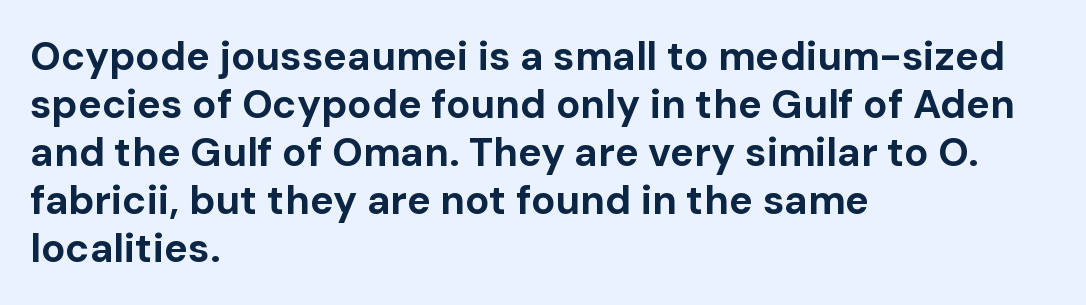
The image shows 40 px bold sans-serif type, upright; set left-aligned, line spacing 1.2x, normal letter spacing, not underlined; low stroke contrast and a medium x-height.
